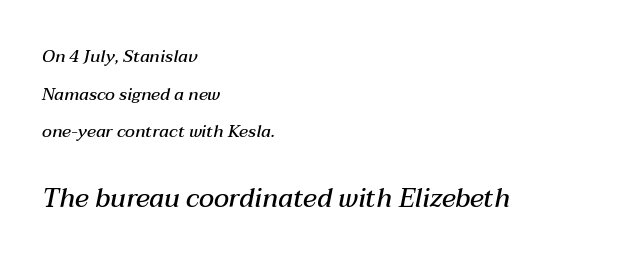
Q: Is the text bold? A: Semi-bold.
Q: Is the text italic (slanted)? A: Yes, it leans right by about 12 degrees.
Q: Is the text underlined? A: No.
Q: How is the paragraph aligned? A: Left-aligned.
Q: Is the spacing between letters normal or unusually wide? A: Normal.
Q: Is the spacing between lines tight, normal or loose? A: Loose.
Q: Which block of text is set in a larger size, the first (top) or the second (bottom)? A: The second (bottom) one.
